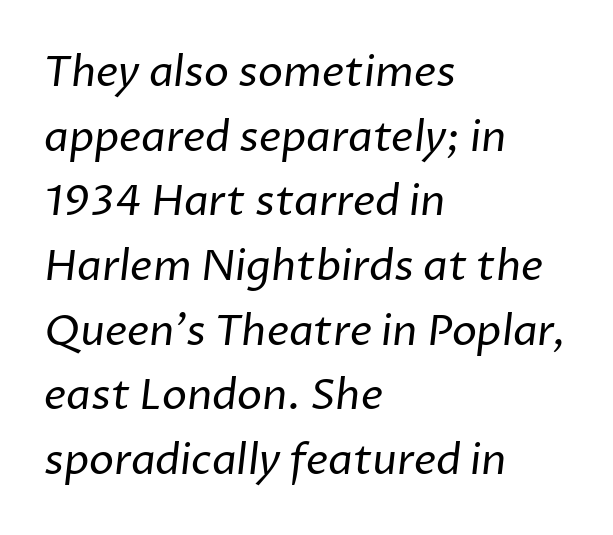
Classification — sans serif. The strokes are not fattened; the text isn't bold. The letters sit at their default tracking, neither squeezed nor spread. Just letters on the line, the space beneath them empty.
